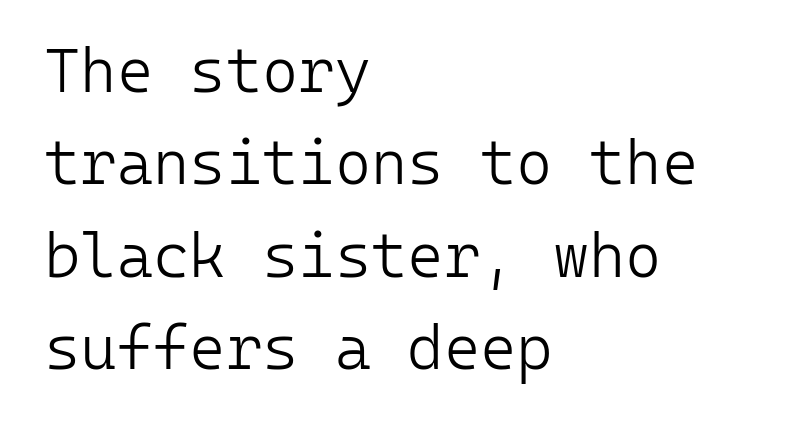
Type without underlining. To sum up the face: it is a sans, with no serifs. The strokes carry an ordinary text weight at most. The leading is moderate, giving the passage an even texture. Does the lettering tilt? It doesn't — this is upright. Each letter, wide or thin by design, is forced into the same width here.
